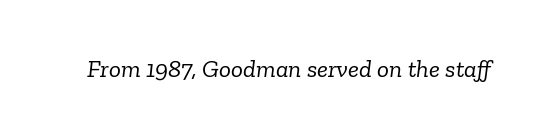
The foot of each line stays bare and open. Default kerning and tracking; the words read as compact shapes. The font is comparable to plain body text, perhaps lighter. Style check: oblique.
